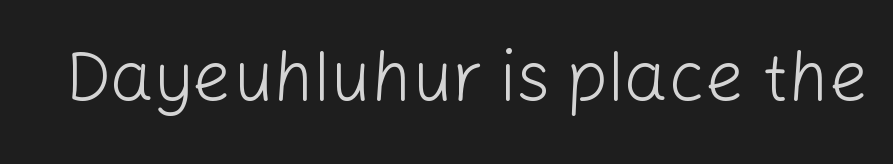
Q: Is the text bold? A: No.
Q: Is the text italic (slanted)? A: No, it is upright.
Q: Is the typeface a serif or a sans-serif typeface? A: Sans-serif.
Q: Is the text underlined? A: No.
Q: Is the spacing between letters normal or unusually wide? A: Normal.
Q: Width (condensed, normal, or wide)? A: Normal.
Q: Stroke contrast? A: Low.
Q: x-height? A: Medium.
Q: Monospaced? A: No.
